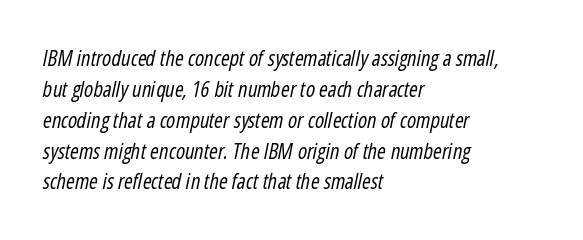
Regarding leading, the lines here are spaced in the standard way. Summary of weight: not heavy and not bold. Layout note: lines flush left. Posture: slanted. The passage shown is not underscored anywhere. The line texture is even and compact thanks to regular tracking.
